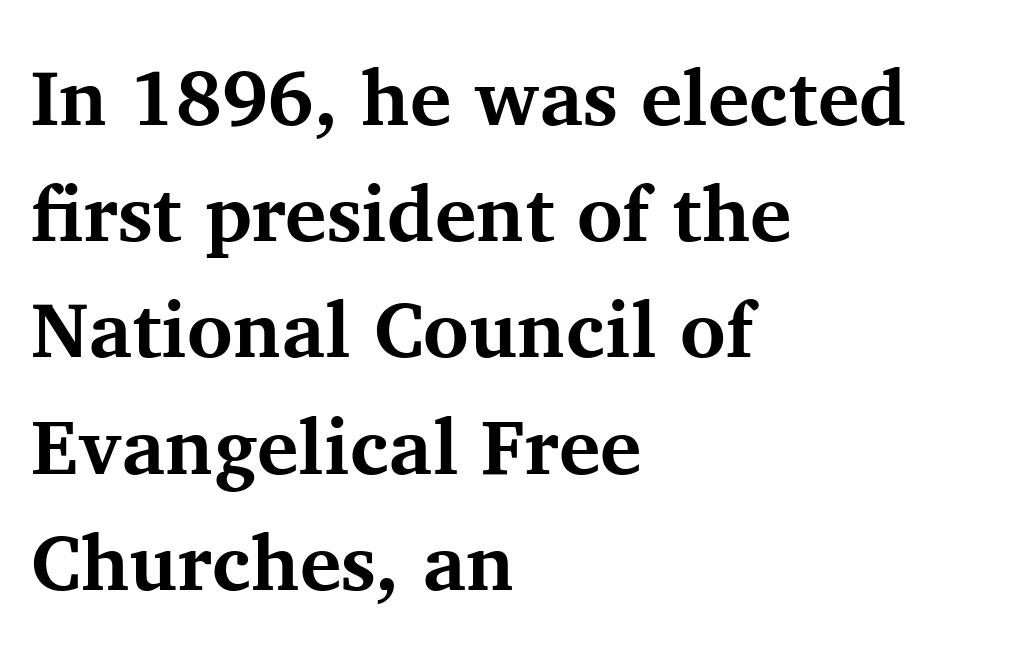
Q: Is the text bold? A: Yes.
Q: Is the text italic (slanted)? A: No, it is upright.
Q: Is the typeface a serif or a sans-serif typeface? A: Serif.
Q: Is the text underlined? A: No.
Q: How is the paragraph aligned? A: Left-aligned.
Q: Is the spacing between letters normal or unusually wide? A: Normal.
Q: Is the spacing between lines tight, normal or loose? A: Normal.
Q: Width (condensed, normal, or wide)? A: Normal.
Q: Stroke contrast? A: Medium.
Q: x-height? A: Medium.
Q: Monospaced? A: No.
